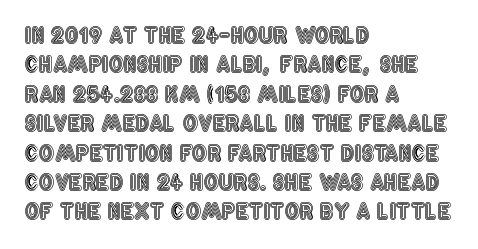
The image shows 21 px text type, upright; set left-aligned, normal line spacing (1.4x), normal letter spacing, not underlined.
